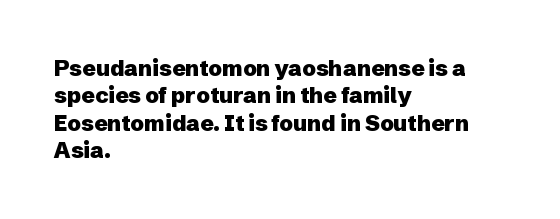
Only glyphs here, with clear space below each row. The type sits square on the baseline with zero lean. Short note: letters normally spaced. Summary of vertical rhythm: regular, with standard interline spacing. Thick stems and heavy bowls — unmistakably bold. Short and long lines alike share a common starting point at left.
